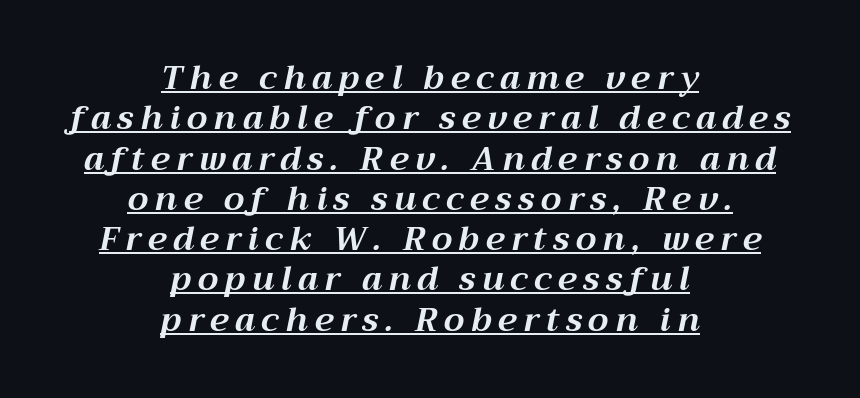
Q: Is the text bold? A: Yes.
Q: Is the text italic (slanted)? A: Yes, it leans right by about 12 degrees.
Q: Is the text underlined? A: Yes.
Q: How is the paragraph aligned? A: Centered.
Q: Is the spacing between letters normal or unusually wide? A: Unusually wide.
Q: Width (condensed, normal, or wide)? A: Normal.
Q: Stroke contrast? A: Medium.
Q: x-height? A: Medium.
Q: Monospaced? A: No.
